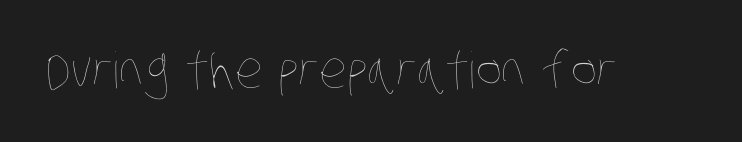
Descender tails drop into unmarked territory. Counters stay open thanks to moderate or lighter strokes. You could not count columns in this text — the font is proportionally spaced. The rendering keeps characters at their native spacing.
